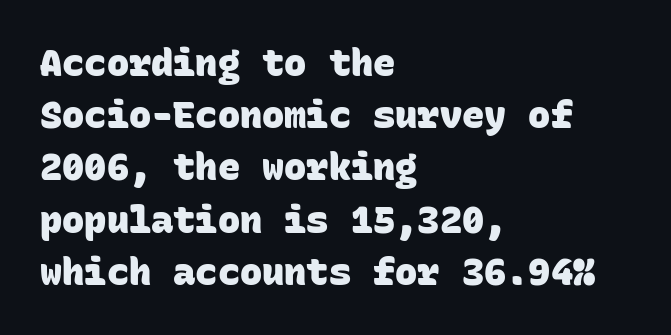
The image shows 37 px heavy sans-serif type, monospaced; set left-aligned, normal line spacing (1.41x), normal letter spacing, not underlined; low stroke contrast and a large x-height.
